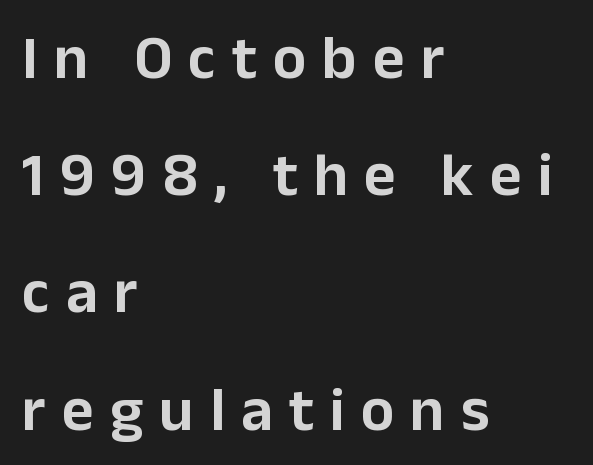
Q: Is the text italic (slanted)? A: No, it is upright.
Q: Is the typeface a serif or a sans-serif typeface? A: Sans-serif.
Q: Is the text underlined? A: No.
Q: How is the paragraph aligned? A: Left-aligned.
Q: Is the spacing between letters normal or unusually wide? A: Unusually wide.
Q: Width (condensed, normal, or wide)? A: Normal.
Q: Stroke contrast? A: Low.
Q: x-height? A: Medium.
Q: Monospaced? A: No.
